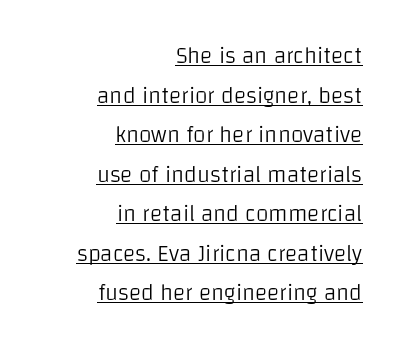
The image shows 23 px text type, upright; set right-aligned, line spacing 1.72x, normal letter spacing, underlined.
